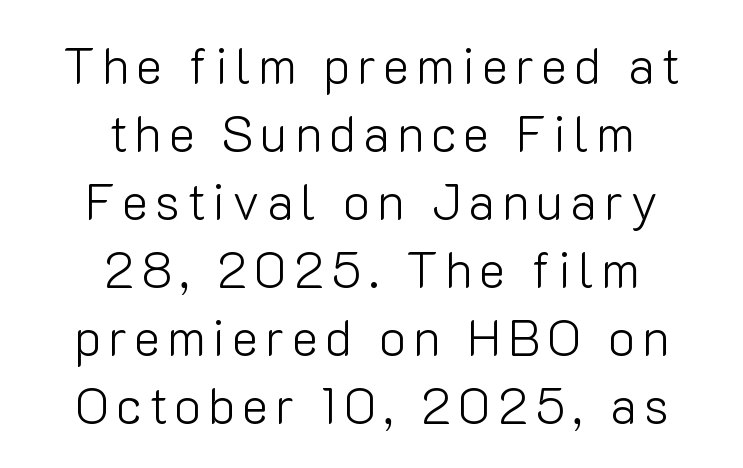
{"serif": "no", "italic": "no", "bold": "no", "weight": "light", "width": "normal", "stroke_contrast": "low", "x_height": "medium", "monospaced": "no", "underline": "no", "align": "center", "line_spacing": "normal", "line_spacing_ratio": 1.36, "glyph_px": 50}
